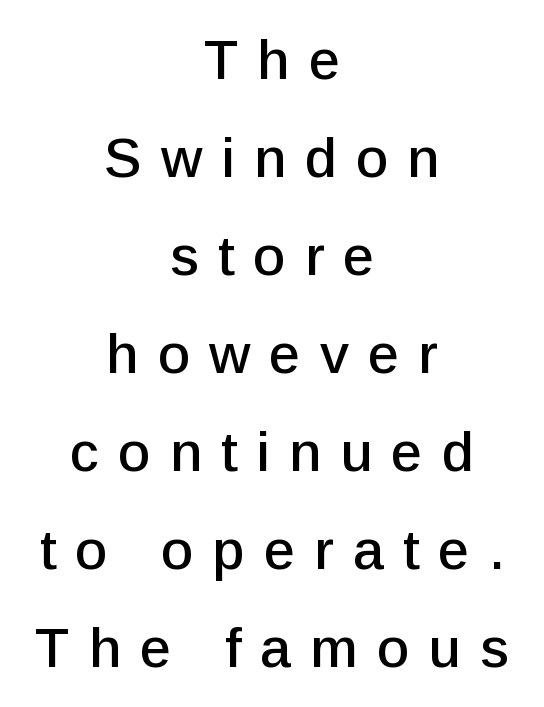
Notice how the passage keeps no hard edge, just a central spine. To sum up the face: it is a sans, with no serifs. Bare-footed words on every line. How are the letters spaced? Widely, with obvious added tracking. Designer's note — italics off, roman on. Varying glyph widths throughout — classic text-font behaviour.
